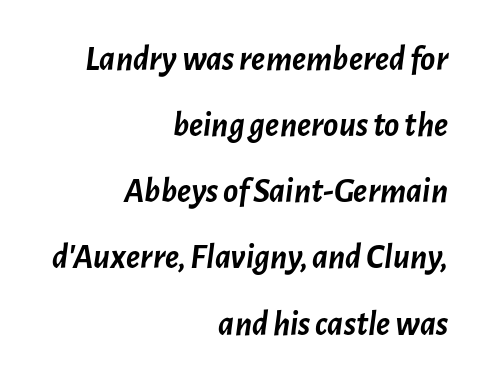
Q: Is the text bold? A: Yes.
Q: Is the text italic (slanted)? A: Yes, it leans right by about 7 degrees.
Q: Is the text underlined? A: No.
Q: How is the paragraph aligned? A: Right-aligned.
Q: Is the spacing between letters normal or unusually wide? A: Normal.
Q: Width (condensed, normal, or wide)? A: Normal.
Q: Stroke contrast? A: Low.
Q: x-height? A: Medium.
Q: Monospaced? A: No.
